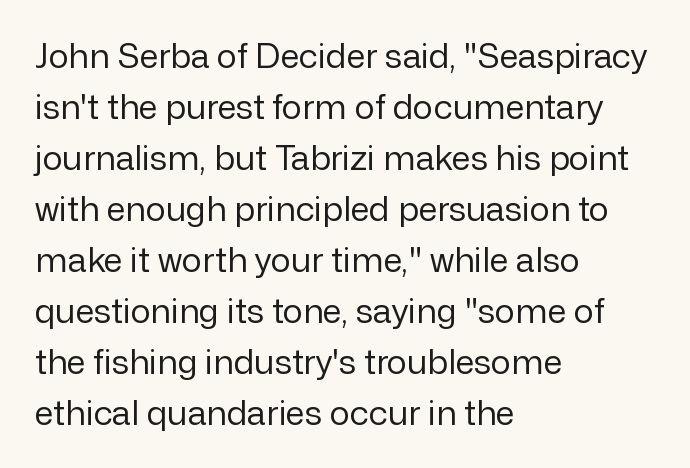
The image shows 34 px regular-weight sans-serif type, upright; set left-aligned, normal line spacing (1.5x), normal letter spacing, not underlined; low stroke contrast and a medium x-height.
